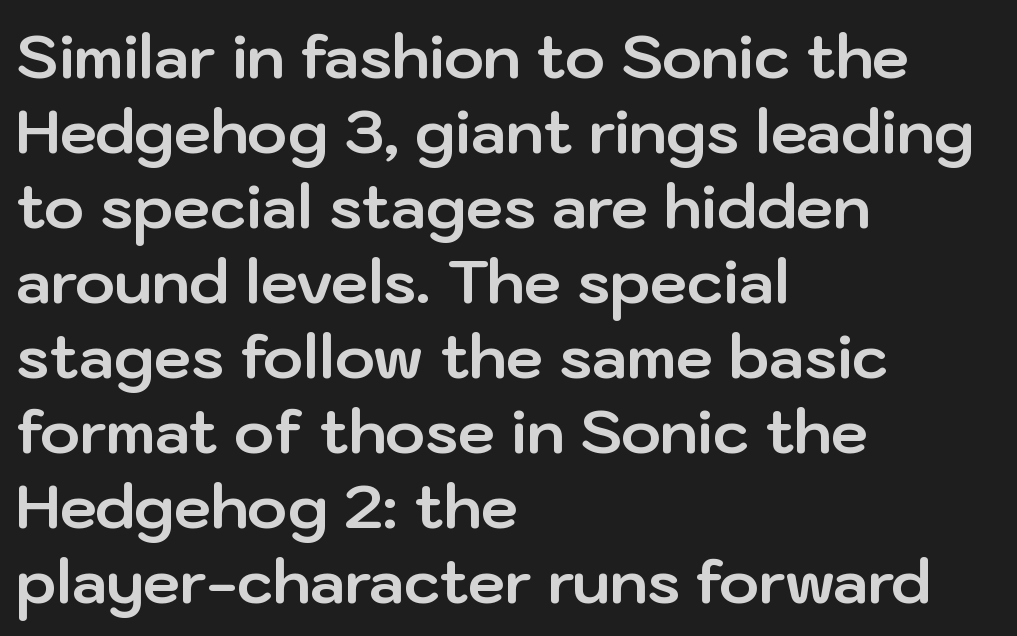
Q: Is the text bold? A: Yes.
Q: Is the text italic (slanted)? A: No, it is upright.
Q: Is the typeface a serif or a sans-serif typeface? A: Sans-serif.
Q: Is the text underlined? A: No.
Q: How is the paragraph aligned? A: Left-aligned.
Q: Is the spacing between letters normal or unusually wide? A: Normal.
Q: Is the spacing between lines tight, normal or loose? A: Normal.
Q: Width (condensed, normal, or wide)? A: Normal.
Q: Stroke contrast? A: Low.
Q: x-height? A: Medium.
Q: Monospaced? A: No.
